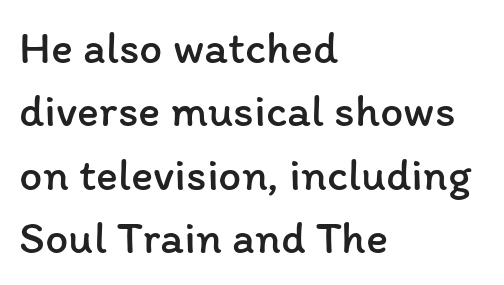
The image shows 46 px regular-weight type, upright; set left-aligned, normal line spacing (1.38x), normal letter spacing, not underlined; low stroke contrast and a medium x-height.
